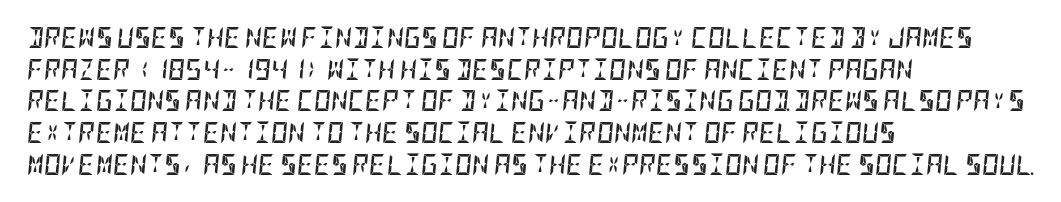
Q: Is the text bold? A: Yes.
Q: Is the text italic (slanted)? A: Yes, it leans right by about 5 degrees.
Q: Is the text underlined? A: No.
Q: How is the paragraph aligned? A: Left-aligned.
Q: Is the spacing between letters normal or unusually wide? A: Normal.
Q: Is the spacing between lines tight, normal or loose? A: Normal.
